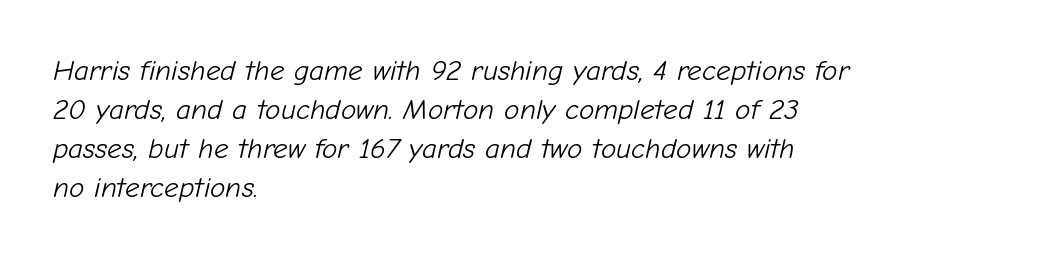
The image shows 29 px light type, italic (leaning right); set left-aligned, normal line spacing (1.35x), normal letter spacing, not underlined; low stroke contrast and a medium x-height.
